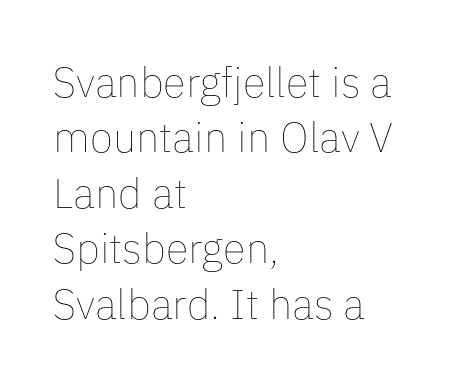
Q: Is the text bold? A: No.
Q: Is the text italic (slanted)? A: No, it is upright.
Q: Is the text underlined? A: No.
Q: How is the paragraph aligned? A: Left-aligned.
Q: Is the spacing between letters normal or unusually wide? A: Normal.
Q: Is the spacing between lines tight, normal or loose? A: Normal.
Q: Width (condensed, normal, or wide)? A: Normal.
Q: Stroke contrast? A: Low.
Q: x-height? A: Medium.
Q: Monospaced? A: No.
